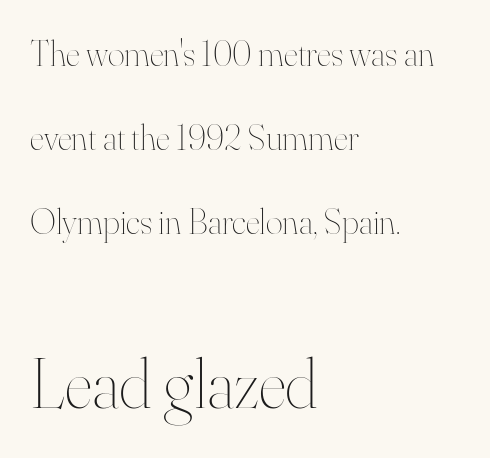
The image shows 71 px thin type, upright; set left-aligned, loose line spacing (2.33x), normal letter spacing, not underlined; the second (bottom) block is 1.97x larger; high stroke contrast and a small x-height.
